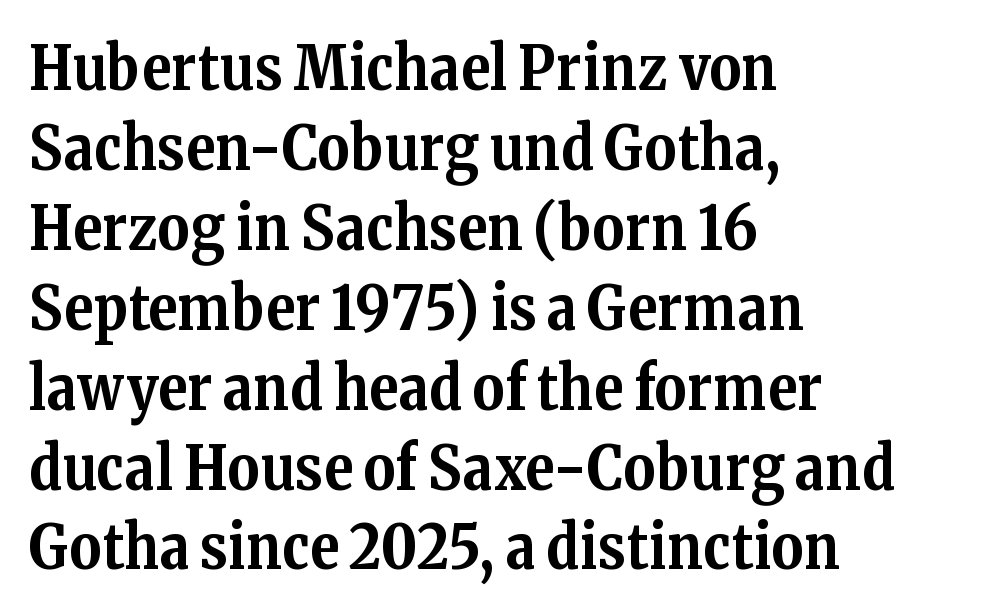
{"serif": "yes", "italic": "no", "bold": "yes", "weight": "bold", "width": "normal", "stroke_contrast": "medium", "x_height": "medium", "monospaced": "no", "underline": "no", "align": "left", "line_spacing": "normal", "line_spacing_ratio": 1.31, "letter_spacing": "normal", "letter_spacing_em": 0.0, "glyph_px": 61}
